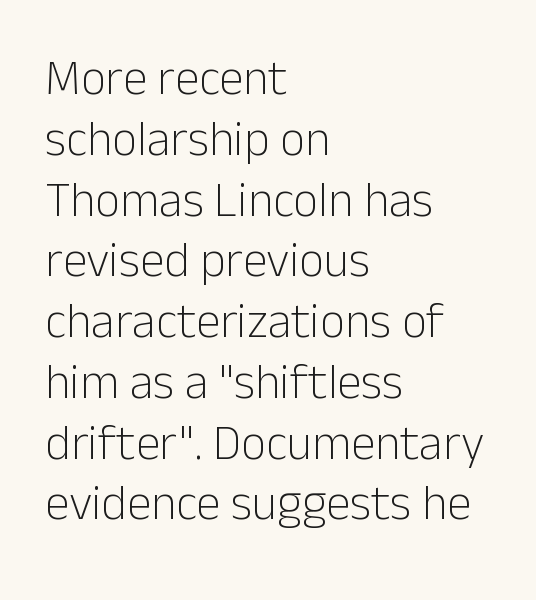
Q: Is the text bold? A: No.
Q: Is the text italic (slanted)? A: No, it is upright.
Q: Is the typeface a serif or a sans-serif typeface? A: Sans-serif.
Q: Is the text underlined? A: No.
Q: How is the paragraph aligned? A: Left-aligned.
Q: Is the spacing between letters normal or unusually wide? A: Normal.
Q: Width (condensed, normal, or wide)? A: Normal.
Q: Stroke contrast? A: Low.
Q: x-height? A: Medium.
Q: Monospaced? A: No.
